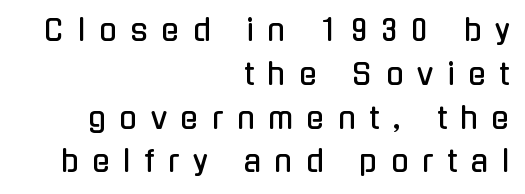
Q: Is the text italic (slanted)? A: No, it is upright.
Q: Is the typeface a serif or a sans-serif typeface? A: Sans-serif.
Q: Is the text underlined? A: No.
Q: How is the paragraph aligned? A: Right-aligned.
Q: Is the spacing between letters normal or unusually wide? A: Unusually wide.
Q: Is the spacing between lines tight, normal or loose? A: Normal.
Q: Width (condensed, normal, or wide)? A: Condensed.
Q: Stroke contrast? A: Low.
Q: x-height? A: Medium.
Q: Monospaced? A: No.
